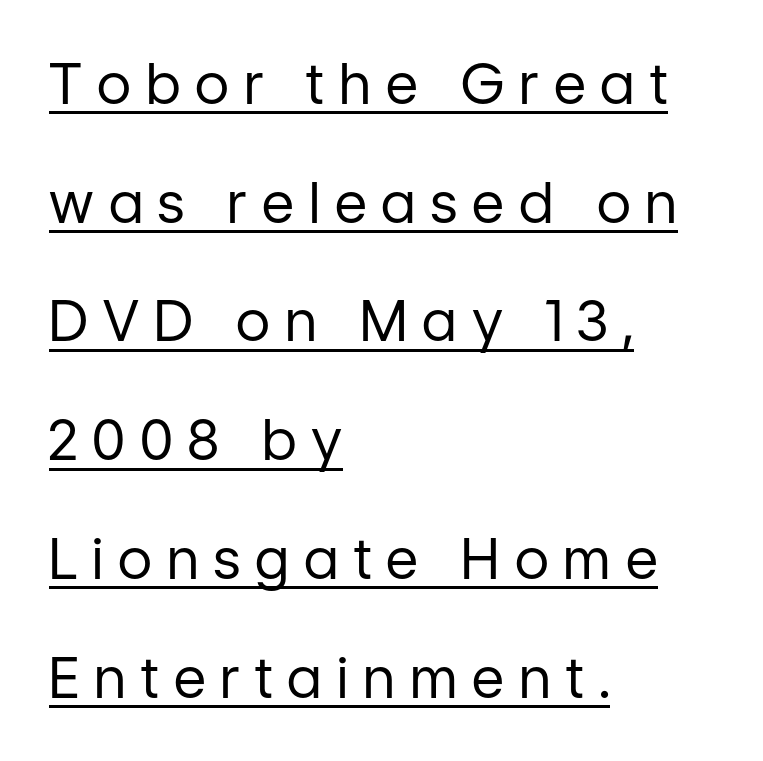
Q: Is the text bold? A: No.
Q: Is the text italic (slanted)? A: No, it is upright.
Q: Is the typeface a serif or a sans-serif typeface? A: Sans-serif.
Q: Is the text underlined? A: Yes.
Q: How is the paragraph aligned? A: Left-aligned.
Q: Is the spacing between letters normal or unusually wide? A: Unusually wide.
Q: Is the spacing between lines tight, normal or loose? A: Loose.
Q: Width (condensed, normal, or wide)? A: Normal.
Q: Stroke contrast? A: Low.
Q: x-height? A: Medium.
Q: Monospaced? A: No.
